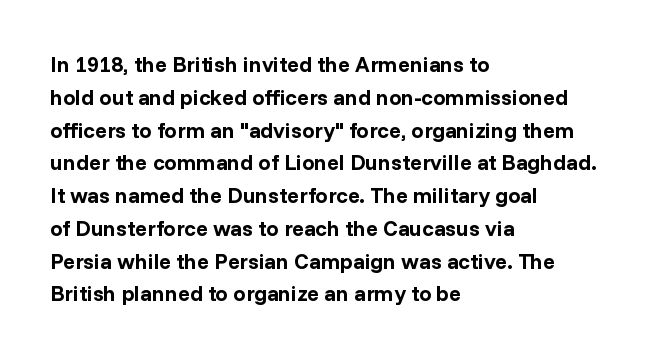
Nobody touched the tracking dial on this one. Alignment: flush left. Tall strokes in this sample are plumb rather than angled. Weight: bold.
